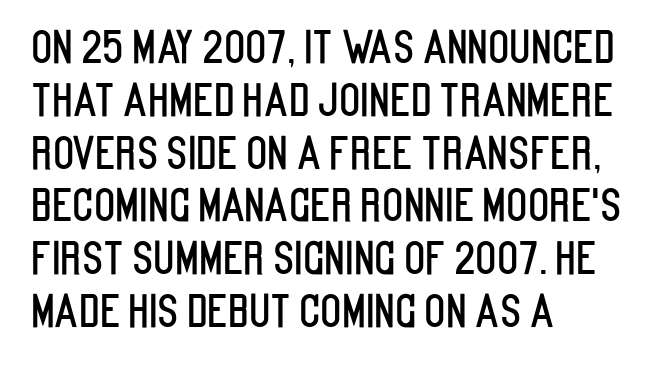
{"serif": "no", "italic": "no", "width": "condensed", "stroke_contrast": "low", "x_height": "large", "monospaced": "no", "underline": "no", "align": "left", "line_spacing_ratio": 1.2, "letter_spacing": "normal", "letter_spacing_em": 0.0, "glyph_px": 44}
